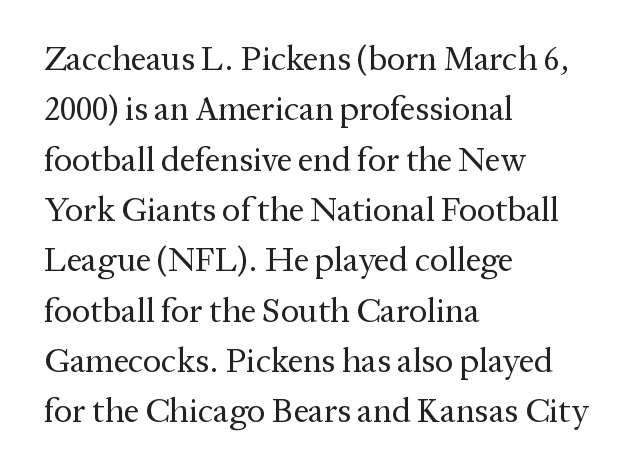
The image shows 34 px regular-weight serif type, upright; set left-aligned, normal line spacing (1.48x), normal letter spacing, not underlined; medium stroke contrast and a medium x-height.
